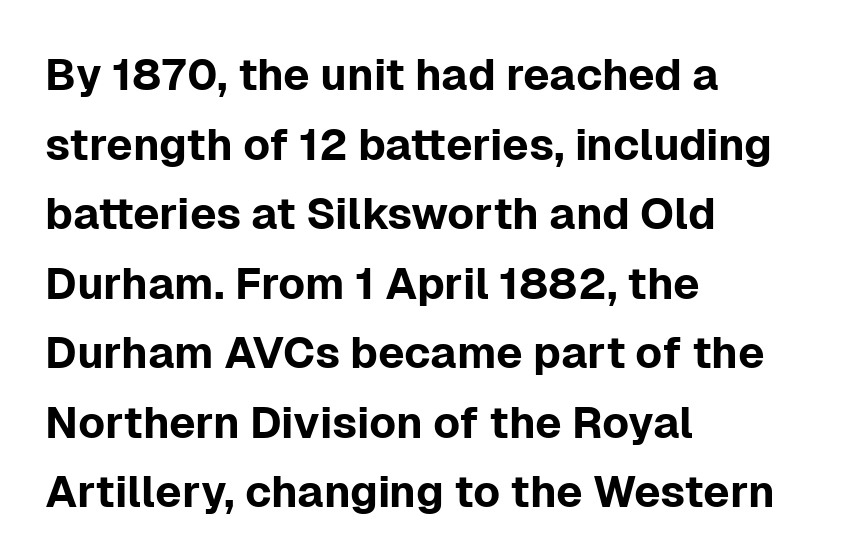
Short and long lines alike share a common starting point at left. Line spacing here is normal. Rendered with straight, roman letterforms. Is the letter spacing exaggerated? No — it looks like the ordinary default.
